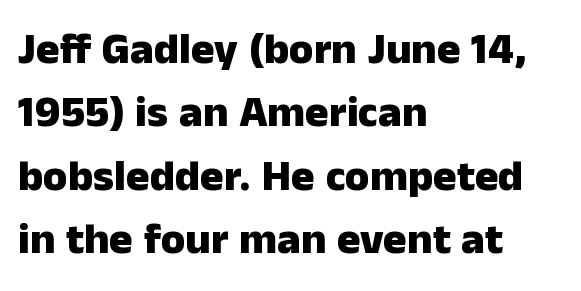
Q: Is the text bold? A: Yes.
Q: Is the text italic (slanted)? A: No, it is upright.
Q: Is the typeface a serif or a sans-serif typeface? A: Sans-serif.
Q: Is the text underlined? A: No.
Q: How is the paragraph aligned? A: Left-aligned.
Q: Is the spacing between letters normal or unusually wide? A: Normal.
Q: Is the spacing between lines tight, normal or loose? A: Normal.
Q: Width (condensed, normal, or wide)? A: Normal.
Q: Stroke contrast? A: Low.
Q: x-height? A: Medium.
Q: Monospaced? A: No.
